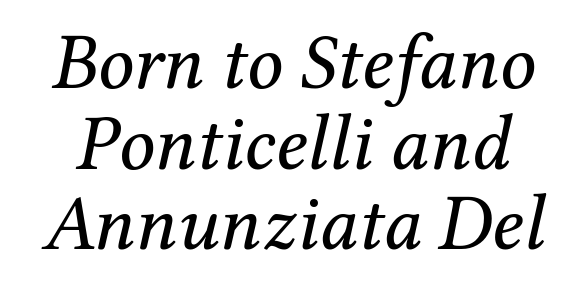
Weight: regular or lighter. Compared with ordinary roman type, these characters are visibly tilted. Unlike a clean sans, this face finishes its strokes with serifs. The space between consecutive lines is stingy.
